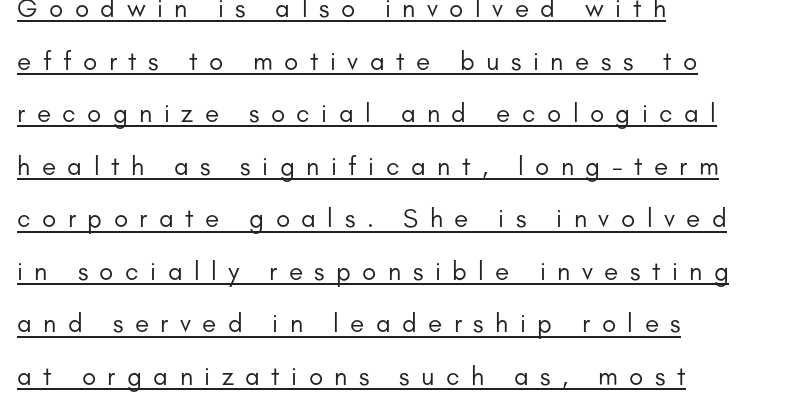
The image shows 26 px text type, upright; set left-aligned, loose line spacing (2.02x), unusually wide letter spacing (+0.44 em), underlined.
